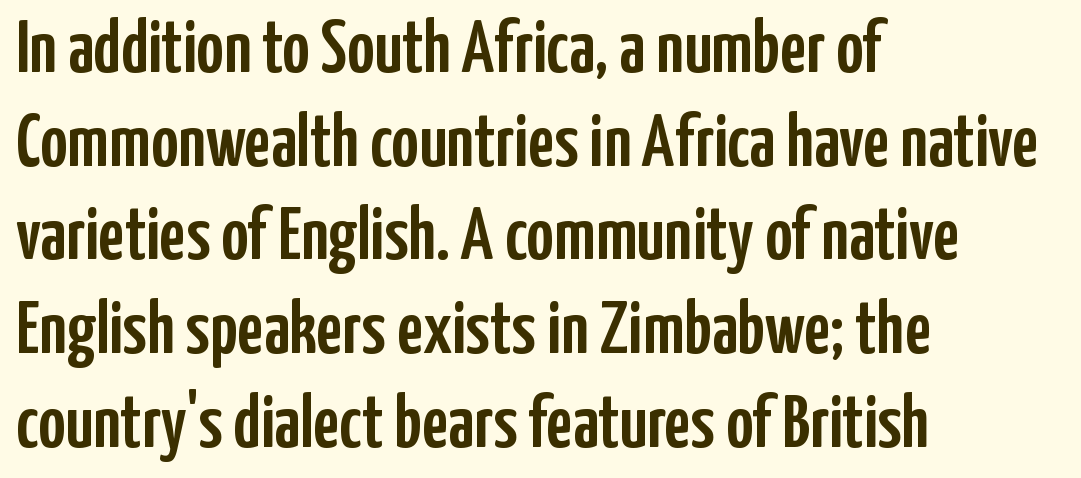
Q: Is the text italic (slanted)? A: No, it is upright.
Q: Is the typeface a serif or a sans-serif typeface? A: Sans-serif.
Q: Is the text underlined? A: No.
Q: How is the paragraph aligned? A: Left-aligned.
Q: Is the spacing between letters normal or unusually wide? A: Normal.
Q: Is the spacing between lines tight, normal or loose? A: Normal.
Q: Width (condensed, normal, or wide)? A: Condensed.
Q: Stroke contrast? A: Low.
Q: x-height? A: Medium.
Q: Monospaced? A: No.
